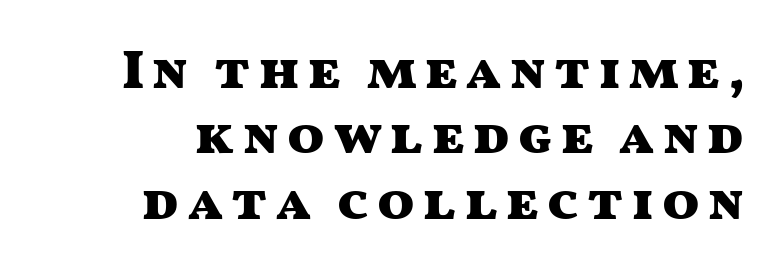
Q: Is the text bold? A: Yes.
Q: Is the text italic (slanted)? A: No, it is upright.
Q: Is the typeface a serif or a sans-serif typeface? A: Sans-serif.
Q: Is the text underlined? A: No.
Q: Width (condensed, normal, or wide)? A: Wide.
Q: Stroke contrast? A: Medium.
Q: x-height? A: Medium.
Q: Monospaced? A: No.
